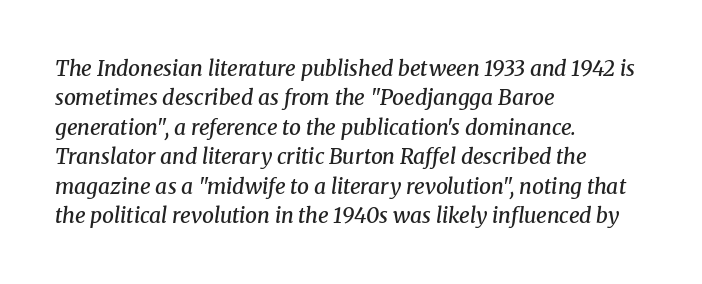
This rendering leaves character spacing at its baseline value. Which margin do the lines hug? The left one — the right edge is uneven. This block has exactly the height ordinary leading produces. Lines of text with bare space underneath.
